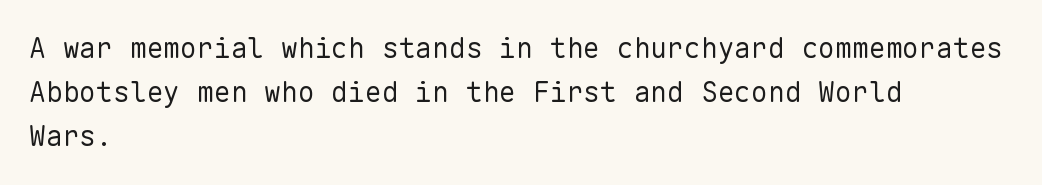
{"serif": "no", "italic": "no", "bold": "no", "weight": "regular", "width": "normal", "stroke_contrast": "low", "x_height": "medium", "monospaced": "yes", "underline": "no", "align": "left", "line_spacing": "normal", "line_spacing_ratio": 1.58, "letter_spacing": "normal", "letter_spacing_em": 0.0, "glyph_px": 28}
